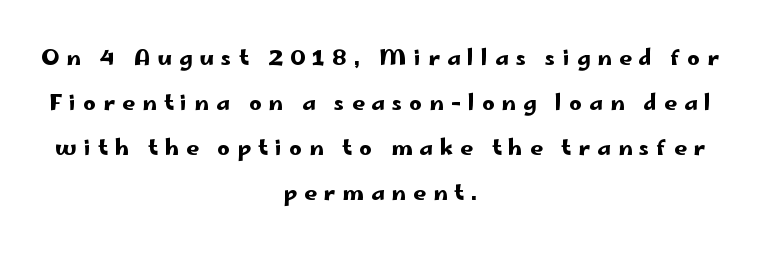
{"italic": "no", "underline": "no", "align": "center", "line_spacing": "loose", "line_spacing_ratio": 2.05, "letter_spacing": "wide", "letter_spacing_em": 0.32, "glyph_px": 22}
